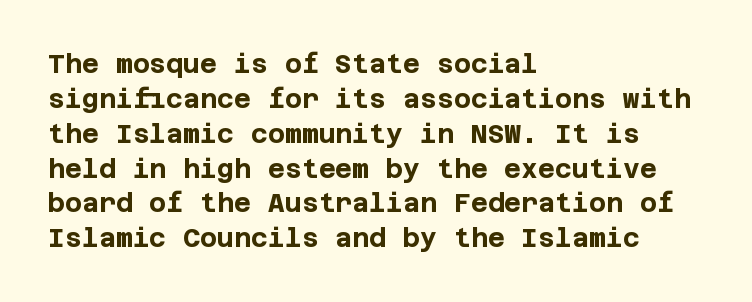
The baseline area is clear. The lines in this sample share a left origin and differ only in where they stop. The type is set solid horizontally, with unmodified tracking. Compared with typical paragraphs, the rows here are spaced about the same. Thick stems and heavy bowls — unmistakably bold. Ascenders rise straight up at ninety degrees.
